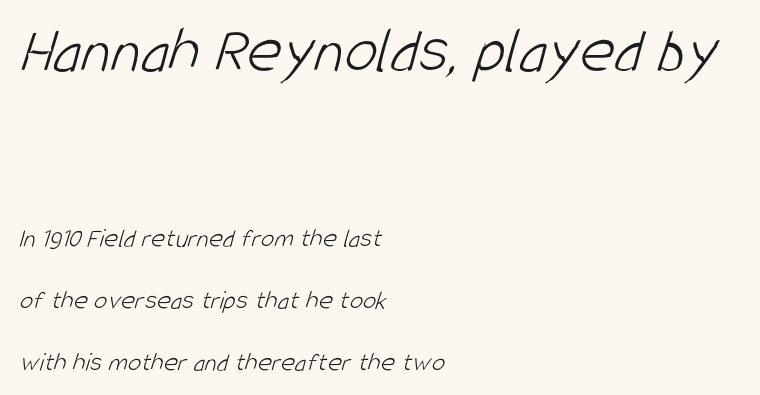
Left-aligned paragraph, ragged on the right. A typesetter would call this leading open, well beyond the default. You could not count columns in this text — the font is proportionally spaced. Each row of text sits above clean, open space. I'd call this a sans setting — the letters go barefoot.
